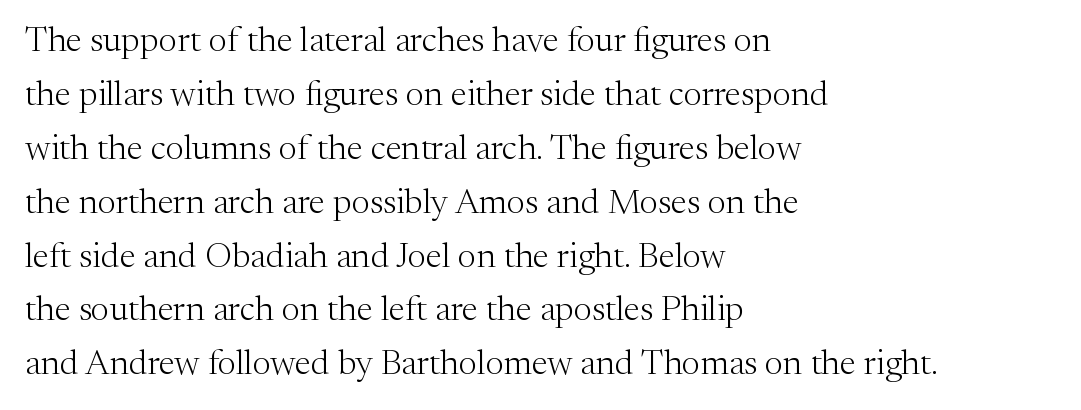
Q: Is the text bold? A: No.
Q: Is the text italic (slanted)? A: No, it is upright.
Q: Is the typeface a serif or a sans-serif typeface? A: Serif.
Q: Is the text underlined? A: No.
Q: How is the paragraph aligned? A: Left-aligned.
Q: Is the spacing between letters normal or unusually wide? A: Normal.
Q: Is the spacing between lines tight, normal or loose? A: Normal.
Q: Width (condensed, normal, or wide)? A: Normal.
Q: Stroke contrast? A: Medium.
Q: x-height? A: Medium.
Q: Monospaced? A: No.
